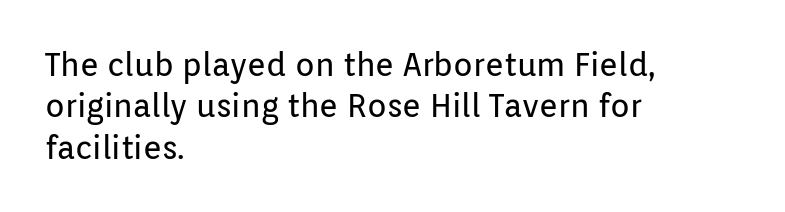
{"serif": "no", "italic": "no", "bold": "no", "weight": "regular", "width": "normal", "stroke_contrast": "low", "x_height": "medium", "monospaced": "no", "underline": "no", "align": "left", "line_spacing": "normal", "line_spacing_ratio": 1.29, "letter_spacing": "normal", "letter_spacing_em": 0.0, "glyph_px": 32}
